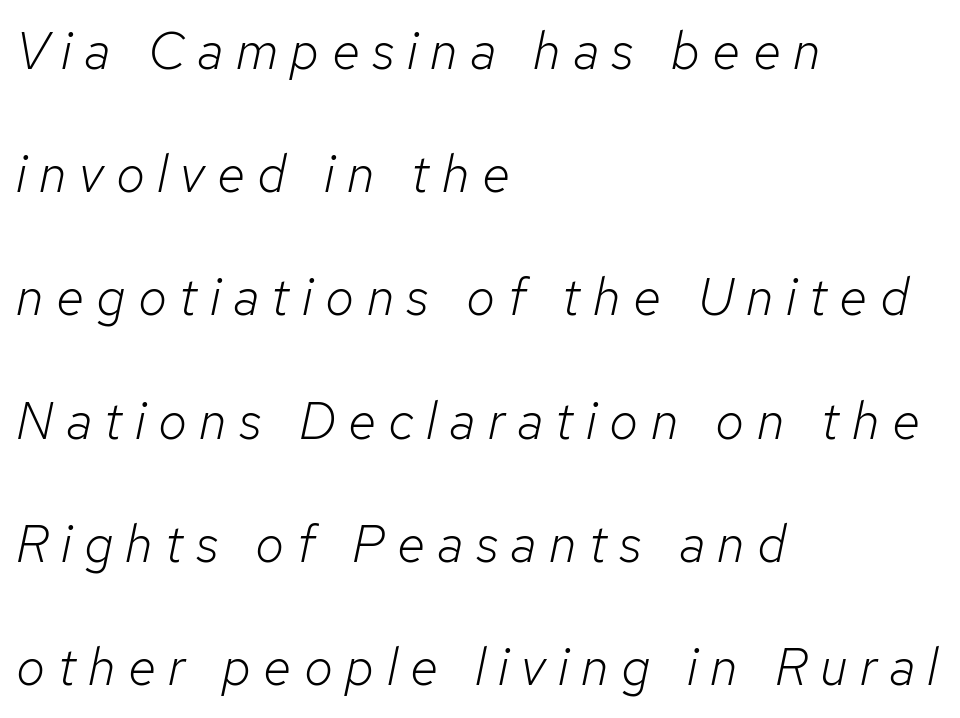
This sample is left-justified, so line endings fall wherever the words run out. Proportional: the letters do not fall into vertical columns. A light-to-regular cut is what we see here. The words here are not underlined. The leading is generous, giving the passage an open texture. Honestly, the letter spacing is so wide it's the main thing you notice.
